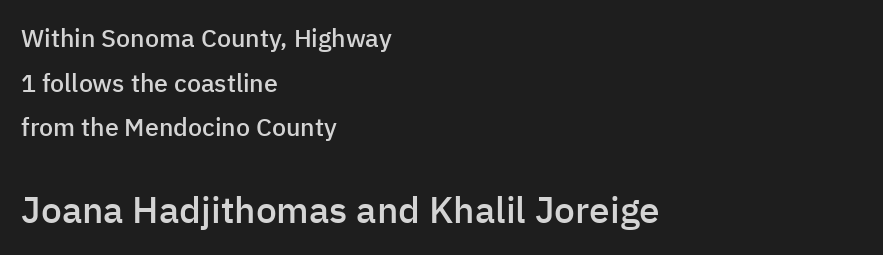
The image shows 37 px semibold sans-serif type, upright; set left-aligned, line spacing 1.79x, normal letter spacing, not underlined; the second (bottom) block is 1.48x larger; low stroke contrast and a medium x-height.
